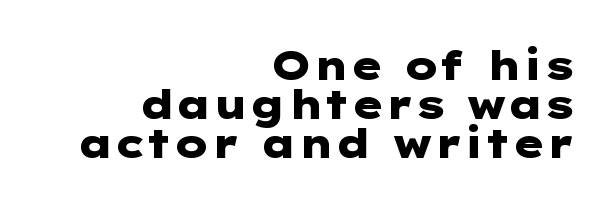
The tracking reads as untouched default to a designer's eye. Each row of text sits above clean, open space. These lines are composed in type without serifs. Successive baselines arrive quickly, one right under another. A flush-right, rag-left setting is used for this passage. Tall strokes in this sample are plumb rather than angled.
